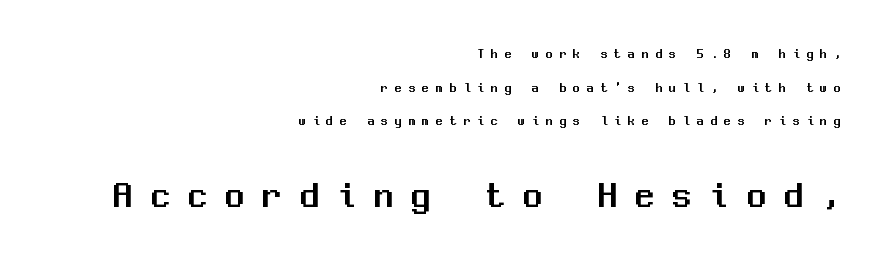
{"serif": "no", "italic": "no", "width": "normal", "stroke_contrast": "medium", "x_height": "medium", "monospaced": "yes", "underline": "no", "align": "right", "line_spacing": "loose", "line_spacing_ratio": 2.4, "letter_spacing": "wide", "letter_spacing_em": 0.48, "larger_block": "second", "size_ratio": 2.71, "glyph_px": 38}
